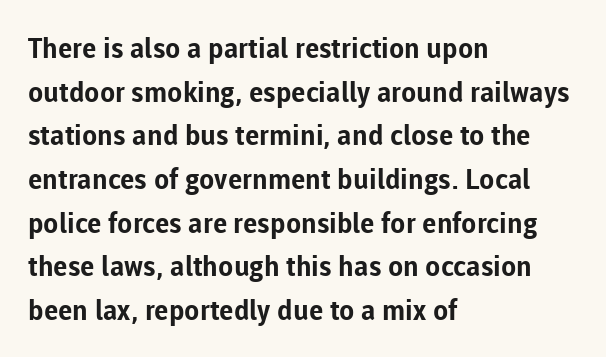
Q: Is the text bold? A: Yes.
Q: Is the text italic (slanted)? A: No, it is upright.
Q: Is the typeface a serif or a sans-serif typeface? A: Sans-serif.
Q: Is the text underlined? A: No.
Q: How is the paragraph aligned? A: Left-aligned.
Q: Is the spacing between letters normal or unusually wide? A: Normal.
Q: Is the spacing between lines tight, normal or loose? A: Normal.
Q: Width (condensed, normal, or wide)? A: Normal.
Q: Stroke contrast? A: Low.
Q: x-height? A: Medium.
Q: Monospaced? A: No.
